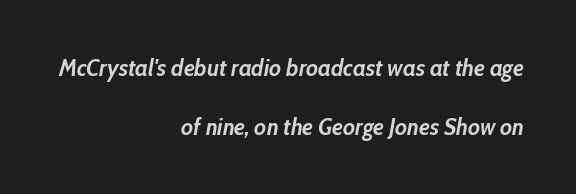
The image shows 24 px bold type, italic (leaning right); set right-aligned, loose line spacing (2.47x), normal letter spacing, not underlined.
